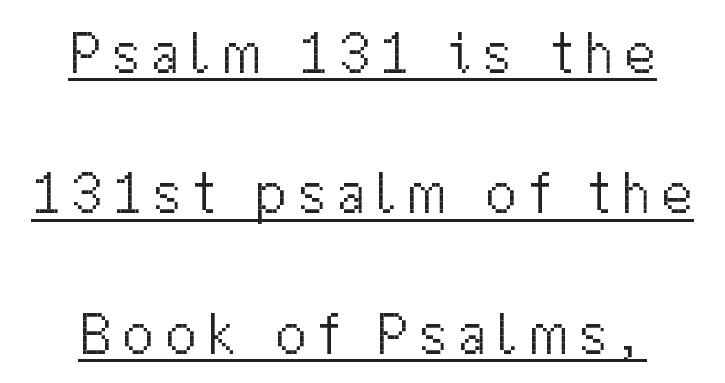
The font's upright variant was chosen for this text. This block would shrink considerably if given ordinary leading; it's expanded now. No feet cap the strokes, marking this as sans-serif type. The font is comparable to plain body text, perhaps lighter. Underlined type.
